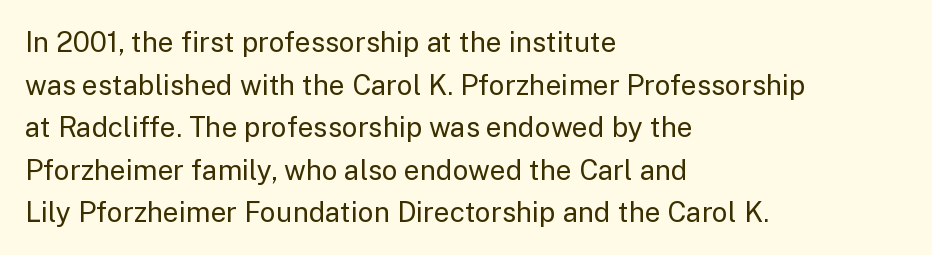
{"serif": "no", "italic": "no", "bold": "no", "weight": "regular", "width": "normal", "stroke_contrast": "low", "x_height": "medium", "monospaced": "no", "underline": "no", "align": "left", "line_spacing": "normal", "line_spacing_ratio": 1.52, "letter_spacing": "normal", "letter_spacing_em": 0.0, "glyph_px": 28}
